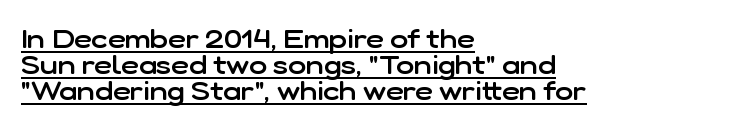
{"italic": "no", "bold": "semi", "underline": "yes", "align": "left", "line_spacing": "tight", "line_spacing_ratio": 0.96, "letter_spacing": "normal", "letter_spacing_em": 0.0, "glyph_px": 27}
